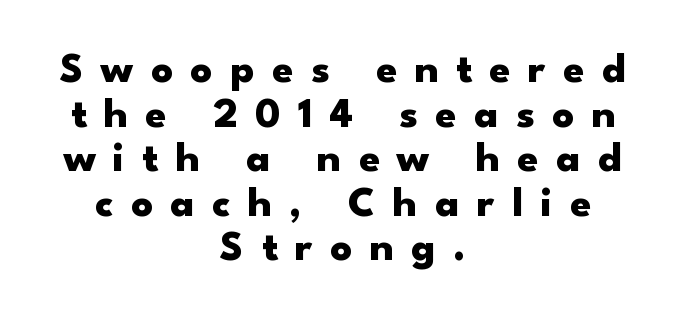
Nope, not italic — everything's standing straight. Layout note: lines centered. This sample trades vertical openness for compactness between lines. The strip under each line holds only bare page. The rendering uses natural spacing where letterforms have individual widths. Strokes here are thick enough to call this a true bold.
